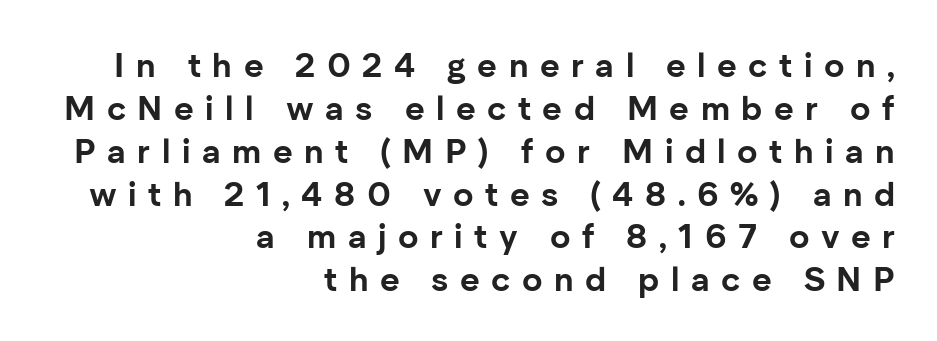
The image shows 34 px bold sans-serif type, upright; set right-aligned, normal line spacing (1.26x), unusually wide letter spacing (+0.34 em), not underlined; low stroke contrast and a medium x-height.
